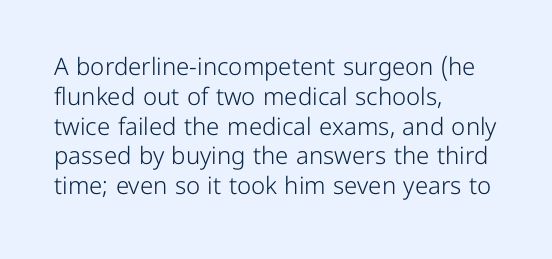
The image shows 24 px text type, upright; set left-aligned, line spacing 1.24x, normal letter spacing, not underlined.
